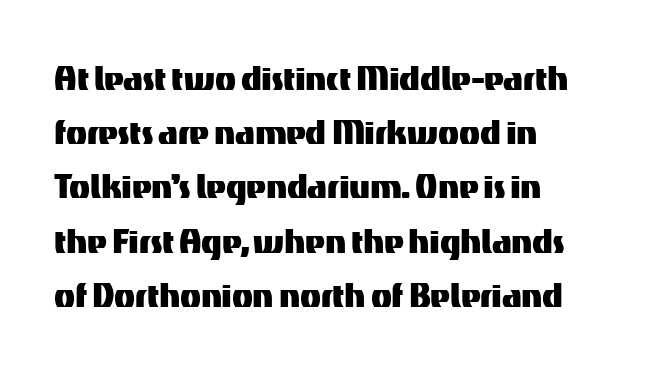
The axis of the letterforms is exactly vertical. What kind of face is this? One without serifs — a sans. Whoever set this chose a conventional vertical rhythm. Bare-footed words on every line.
